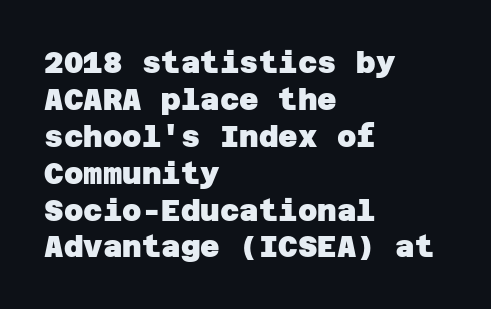
Q: Is the text bold? A: Yes.
Q: Is the typeface a serif or a sans-serif typeface? A: Sans-serif.
Q: Is the text underlined? A: No.
Q: How is the paragraph aligned? A: Left-aligned.
Q: Is the spacing between letters normal or unusually wide? A: Normal.
Q: Width (condensed, normal, or wide)? A: Normal.
Q: Stroke contrast? A: Low.
Q: x-height? A: Large.
